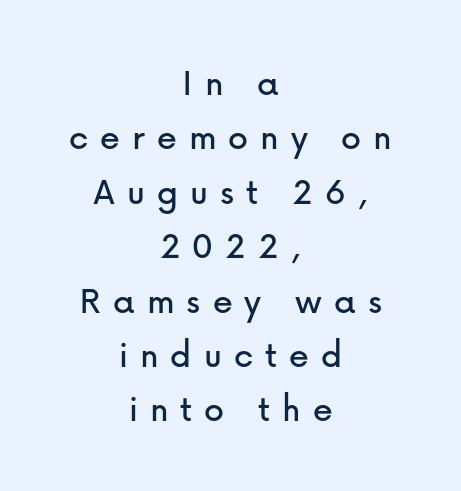
Q: Is the text italic (slanted)? A: No, it is upright.
Q: Is the typeface a serif or a sans-serif typeface? A: Sans-serif.
Q: Is the text underlined? A: No.
Q: How is the paragraph aligned? A: Centered.
Q: Is the spacing between letters normal or unusually wide? A: Unusually wide.
Q: Is the spacing between lines tight, normal or loose? A: Normal.
Q: Width (condensed, normal, or wide)? A: Normal.
Q: Stroke contrast? A: Low.
Q: x-height? A: Medium.
Q: Monospaced? A: No.
